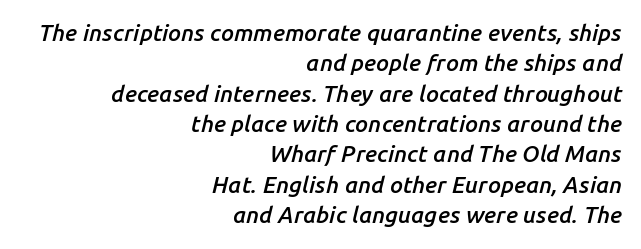
The string is rendered with underlining switched off. The letters sit at their default tracking, neither squeezed nor spread. The rendering applies a slant to the glyphs. The rendering uses a semibold face; strokes are thickened but not to full bold. This sample is right-justified, so line beginnings fall wherever the words allow.
